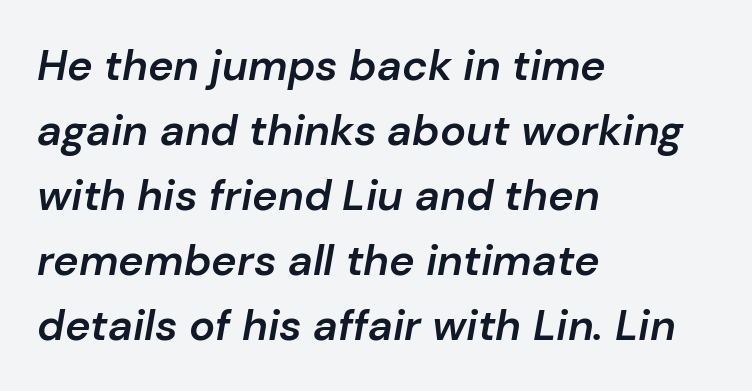
Q: Is the text bold? A: Semi-bold.
Q: Is the text italic (slanted)? A: Yes, it leans right by about 10 degrees.
Q: Is the text underlined? A: No.
Q: How is the paragraph aligned? A: Left-aligned.
Q: Is the spacing between letters normal or unusually wide? A: Normal.
Q: Is the spacing between lines tight, normal or loose? A: Normal.
Q: Width (condensed, normal, or wide)? A: Normal.
Q: Stroke contrast? A: Low.
Q: x-height? A: Medium.
Q: Monospaced? A: No.
